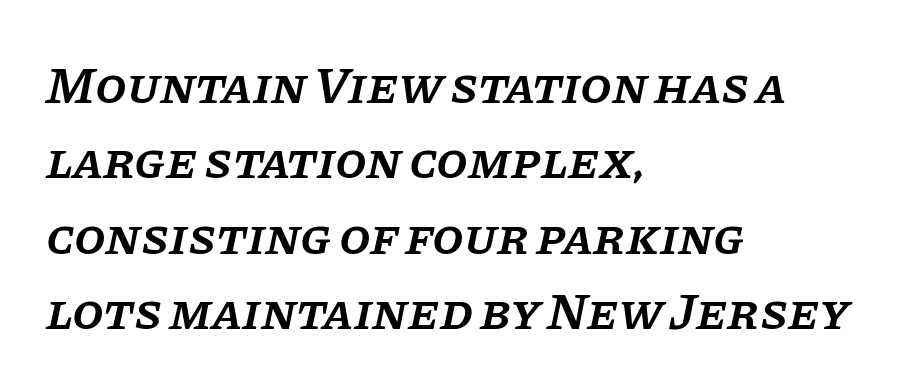
Q: Is the text bold? A: Semi-bold.
Q: Is the text italic (slanted)? A: Yes, it leans right by about 11 degrees.
Q: Is the typeface a serif or a sans-serif typeface? A: Serif.
Q: Is the text underlined? A: No.
Q: How is the paragraph aligned? A: Left-aligned.
Q: Is the spacing between letters normal or unusually wide? A: Normal.
Q: Is the spacing between lines tight, normal or loose? A: Normal.
Q: Width (condensed, normal, or wide)? A: Normal.
Q: Stroke contrast? A: Low.
Q: x-height? A: Large.
Q: Monospaced? A: No.
